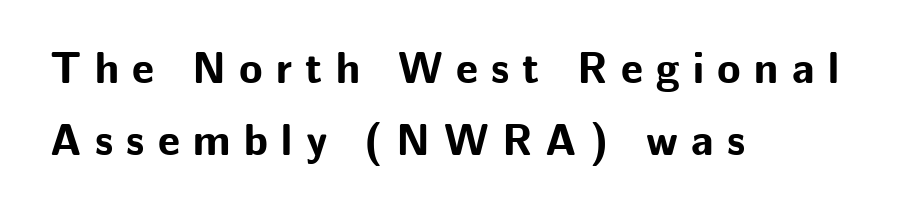
Q: Is the text bold? A: Yes.
Q: Is the text italic (slanted)? A: No, it is upright.
Q: Is the typeface a serif or a sans-serif typeface? A: Sans-serif.
Q: Is the text underlined? A: No.
Q: How is the paragraph aligned? A: Left-aligned.
Q: Is the spacing between letters normal or unusually wide? A: Unusually wide.
Q: Is the spacing between lines tight, normal or loose? A: Normal.
Q: Width (condensed, normal, or wide)? A: Normal.
Q: Stroke contrast? A: Low.
Q: x-height? A: Medium.
Q: Monospaced? A: No.
